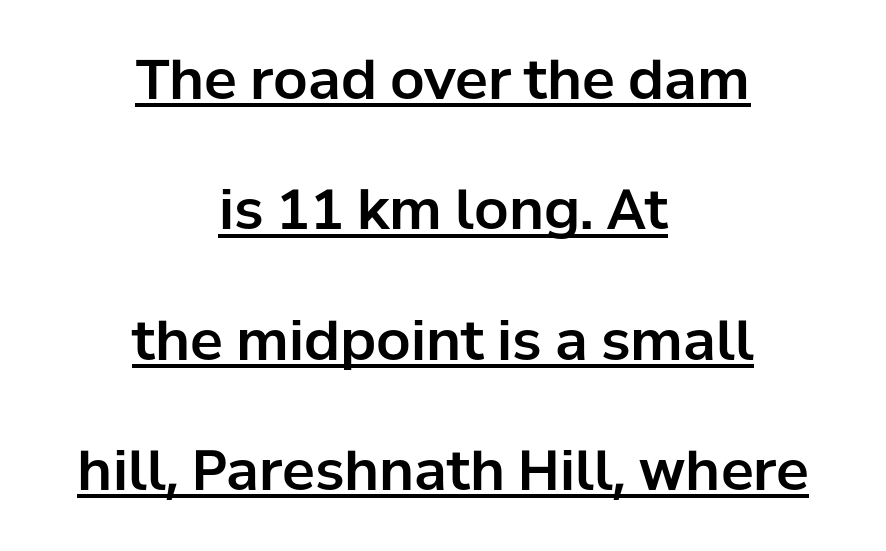
The image shows 55 px sans-serif type, upright; set centered, loose line spacing (2.37x), normal letter spacing, underlined; low stroke contrast and a medium x-height.
